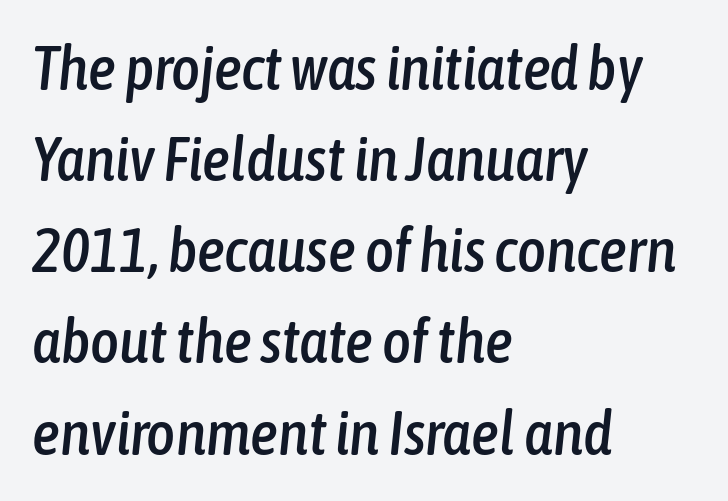
{"italic": "yes", "lean": "right", "slant_degrees": 6, "width": "condensed", "stroke_contrast": "low", "x_height": "medium", "monospaced": "no", "underline": "no", "align": "left", "line_spacing": "normal", "line_spacing_ratio": 1.47, "letter_spacing": "normal", "letter_spacing_em": 0.0, "glyph_px": 62}
